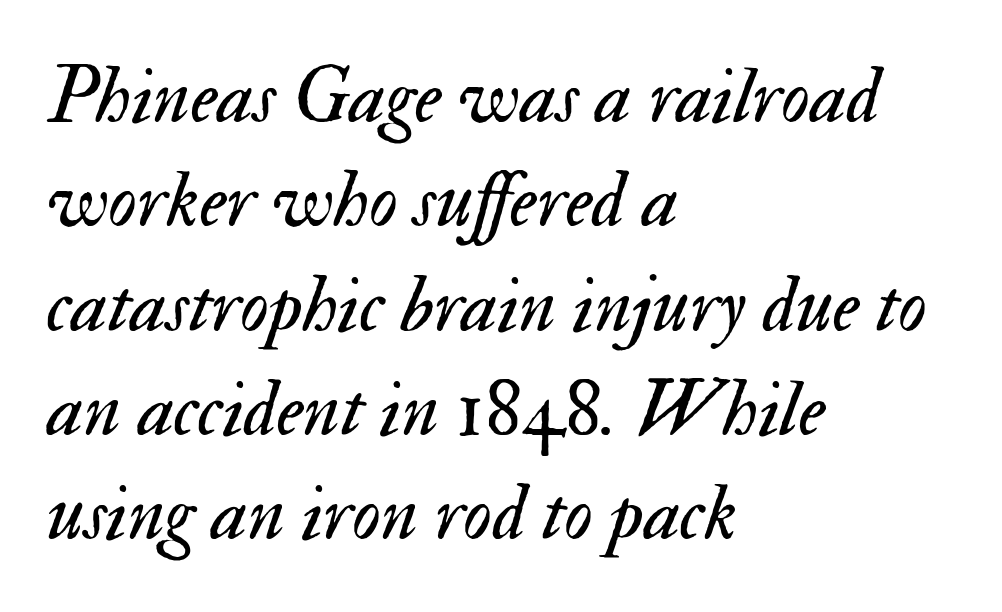
{"italic": "yes", "lean": "right", "slant_degrees": 17, "bold": "no", "weight": "regular", "width": "normal", "stroke_contrast": "medium", "x_height": "small", "monospaced": "no", "underline": "no", "align": "left", "line_spacing": "normal", "line_spacing_ratio": 1.32, "letter_spacing": "normal", "letter_spacing_em": 0.0, "glyph_px": 79}
